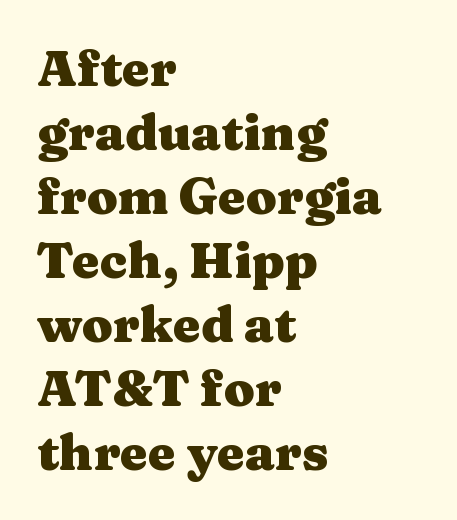
Reading down the block, your eye returns to a fixed left position each line. Here the designer chose a conventional face with non-uniform glyph widths. Notice how thick the strokes are: this is what a full bold looks like. This is the regular roman posture of the typeface. Standard letterfit; no display-style spreading of the glyphs. Each new line begins a customary step beneath the previous one.
